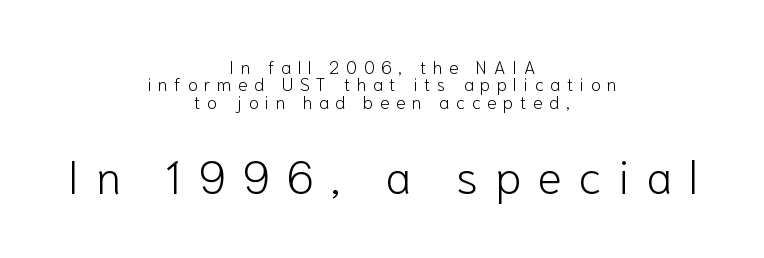
Short note: letters widely spaced. Do the characters align in a grid? No, the font is proportional. Whoever set this chose condensed vertical rhythm over breathing room. Honestly, there is no underline to notice here at all. If you drew a line through each stem, it would be perfectly vertical.
